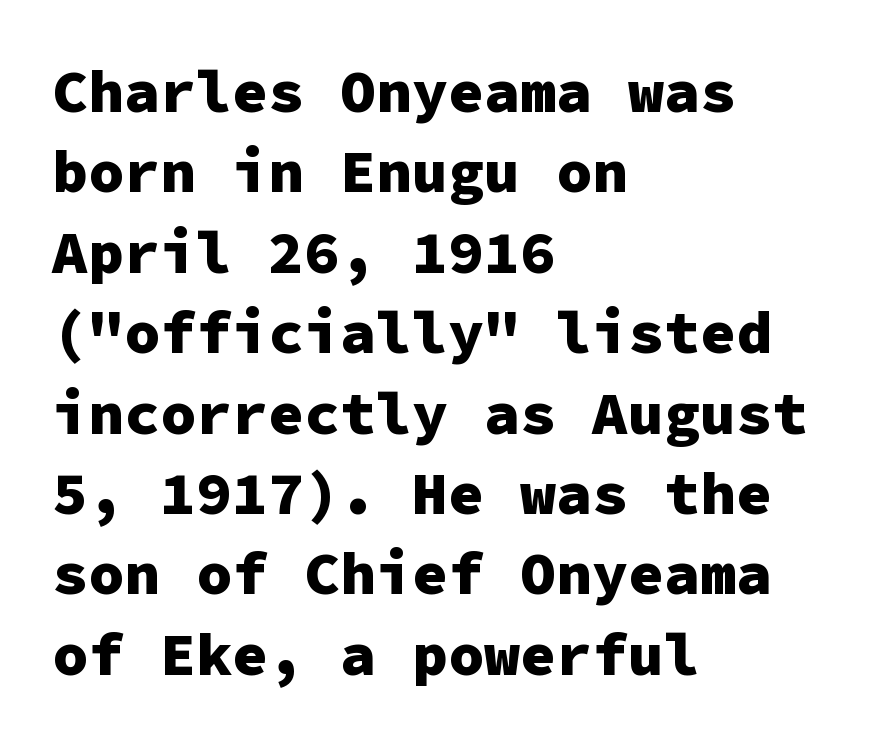
Q: Is the text bold? A: Yes.
Q: Is the text italic (slanted)? A: No, it is upright.
Q: Is the typeface a serif or a sans-serif typeface? A: Sans-serif.
Q: Is the text underlined? A: No.
Q: How is the paragraph aligned? A: Left-aligned.
Q: Is the spacing between letters normal or unusually wide? A: Normal.
Q: Is the spacing between lines tight, normal or loose? A: Normal.
Q: Width (condensed, normal, or wide)? A: Normal.
Q: Stroke contrast? A: Low.
Q: x-height? A: Medium.
Q: Monospaced? A: Yes.
